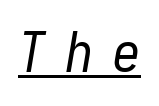
The image shows 55 px regular-weight, condensed type, italic (leaning right); set unusually wide letter spacing (+0.36 em), underlined; low stroke contrast and a medium x-height.
